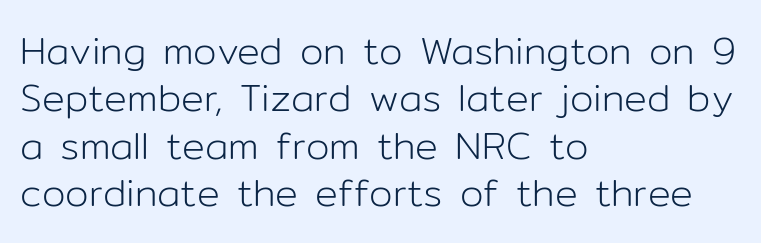
Q: Is the text bold? A: No.
Q: Is the text italic (slanted)? A: No, it is upright.
Q: Is the typeface a serif or a sans-serif typeface? A: Sans-serif.
Q: Is the text underlined? A: No.
Q: How is the paragraph aligned? A: Left-aligned.
Q: Is the spacing between letters normal or unusually wide? A: Normal.
Q: Is the spacing between lines tight, normal or loose? A: Normal.
Q: Width (condensed, normal, or wide)? A: Normal.
Q: Stroke contrast? A: Low.
Q: x-height? A: Medium.
Q: Monospaced? A: No.
